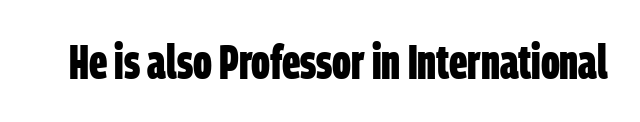
Q: Is the text bold? A: Yes.
Q: Is the typeface a serif or a sans-serif typeface? A: Sans-serif.
Q: Is the text underlined? A: No.
Q: Is the spacing between letters normal or unusually wide? A: Normal.
Q: Width (condensed, normal, or wide)? A: Condensed.
Q: Stroke contrast? A: Low.
Q: x-height? A: Large.
Q: Monospaced? A: No.
